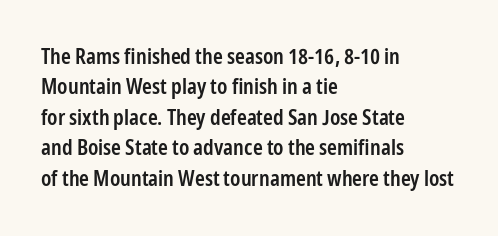
{"italic": "no", "bold": "semi", "underline": "no", "align": "left", "line_spacing": "normal", "line_spacing_ratio": 1.45, "letter_spacing": "normal", "letter_spacing_em": 0.0, "glyph_px": 21}
